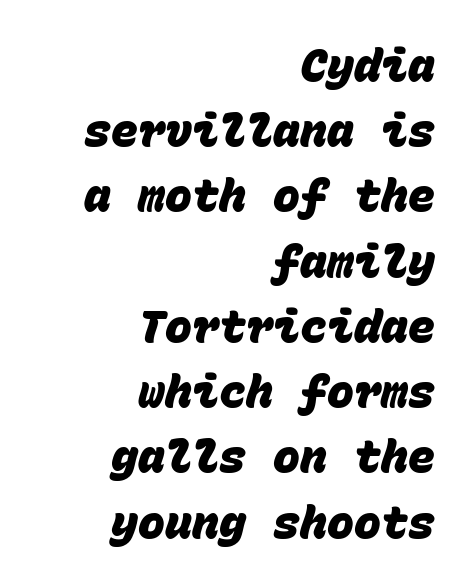
Q: Is the text bold? A: Yes.
Q: Is the typeface a serif or a sans-serif typeface? A: Sans-serif.
Q: Is the text underlined? A: No.
Q: How is the paragraph aligned? A: Right-aligned.
Q: Is the spacing between letters normal or unusually wide? A: Normal.
Q: Is the spacing between lines tight, normal or loose? A: Normal.
Q: Width (condensed, normal, or wide)? A: Normal.
Q: Stroke contrast? A: Low.
Q: x-height? A: Large.
Q: Monospaced? A: Yes.
